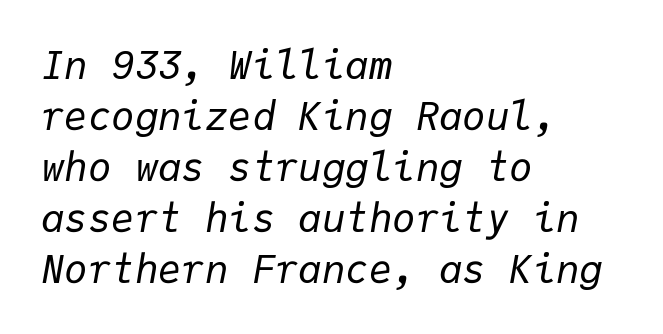
The image shows 39 px regular-weight type, italic (leaning right), monospaced; set left-aligned, normal line spacing (1.31x), normal letter spacing, not underlined; low stroke contrast and a medium x-height.
